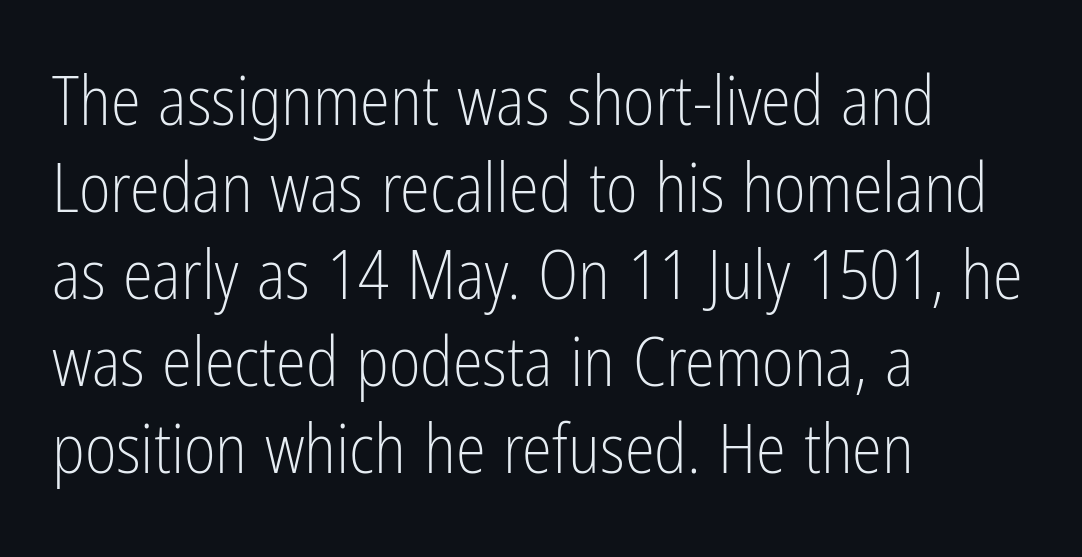
This is sans-serif lettering, the kind often seen on screens and signage. Tracking value appears to be zero — textbook default spacing. The lines in this sample share a left origin and differ only in where they stop. Spacing verdict: proportional, widths tailored to each character. It's the straight-up-and-down kind of type. The rendering uses a moderate line-height, typical for paragraphs.
